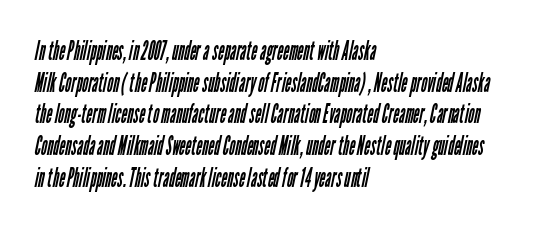
The image shows 26 px text type; set left-aligned, line spacing 1.22x, normal letter spacing, not underlined.
